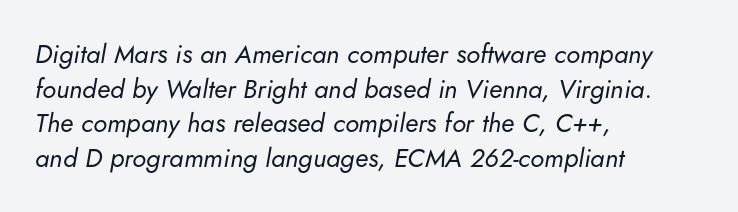
{"italic": "yes", "lean": "right", "slant_degrees": 5, "bold": "no", "underline": "no", "align": "left", "line_spacing": "normal", "line_spacing_ratio": 1.33, "letter_spacing": "normal", "letter_spacing_em": 0.0, "glyph_px": 26}
